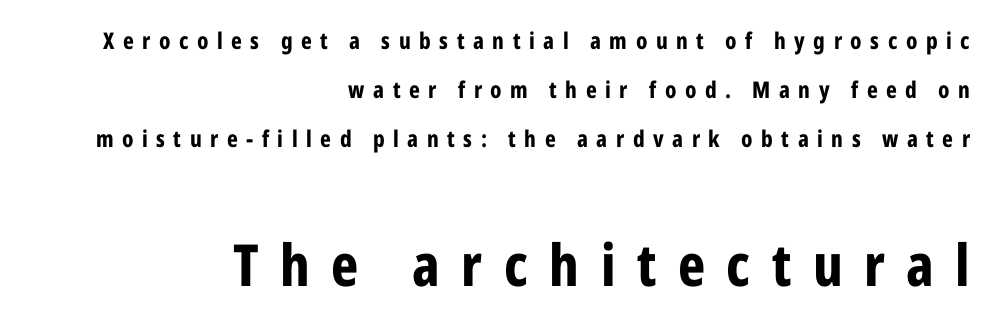
{"serif": "no", "italic": "no", "bold": "yes", "weight": "bold", "width": "condensed", "stroke_contrast": "low", "x_height": "medium", "monospaced": "no", "underline": "no", "align": "right", "line_spacing": "loose", "line_spacing_ratio": 2.12, "letter_spacing": "wide", "letter_spacing_em": 0.37, "larger_block": "second", "size_ratio": 2.52, "glyph_px": 58}
